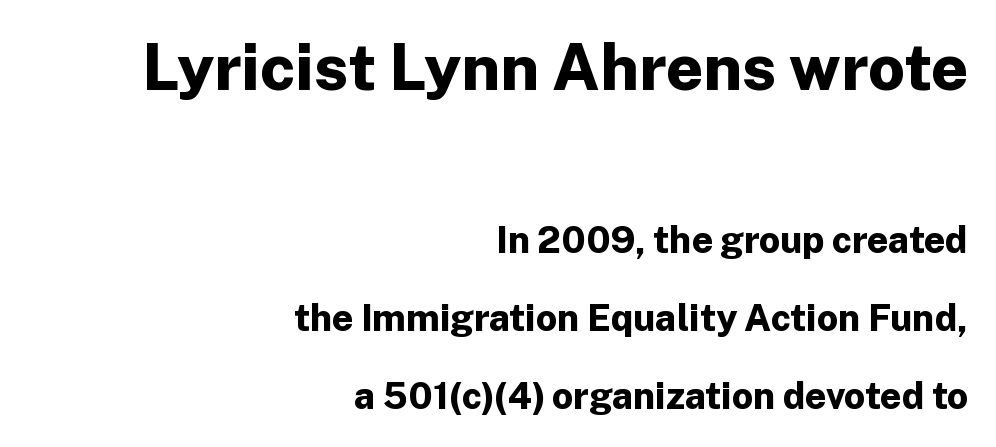
{"serif": "no", "italic": "no", "bold": "yes", "weight": "bold", "width": "normal", "stroke_contrast": "low", "x_height": "medium", "monospaced": "no", "underline": "no", "align": "right", "line_spacing": "loose", "line_spacing_ratio": 2.11, "letter_spacing": "normal", "letter_spacing_em": 0.0, "larger_block": "first", "size_ratio": 1.76, "glyph_px": 65}
